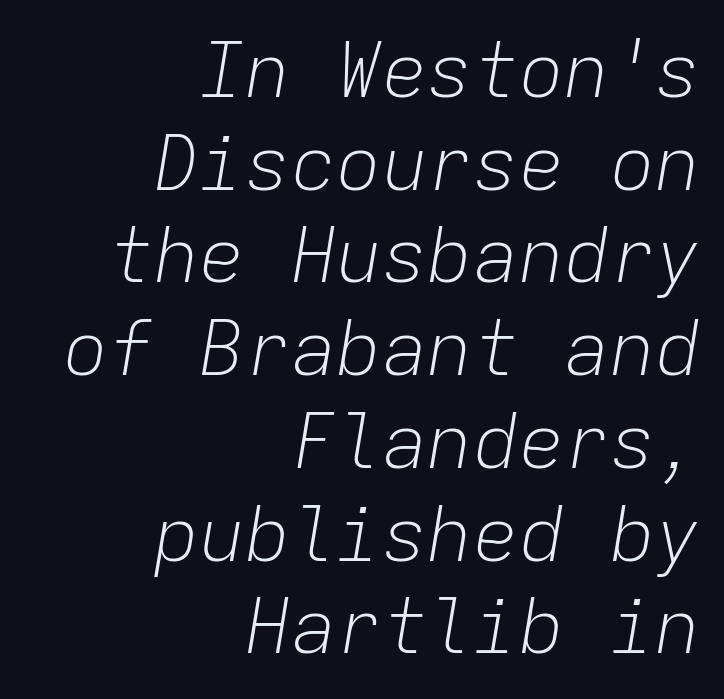
{"italic": "yes", "lean": "right", "slant_degrees": 9, "bold": "no", "weight": "light", "width": "normal", "stroke_contrast": "low", "x_height": "medium", "monospaced": "yes", "underline": "no", "align": "right", "line_spacing_ratio": 1.22, "letter_spacing": "normal", "letter_spacing_em": 0.0, "glyph_px": 76}
